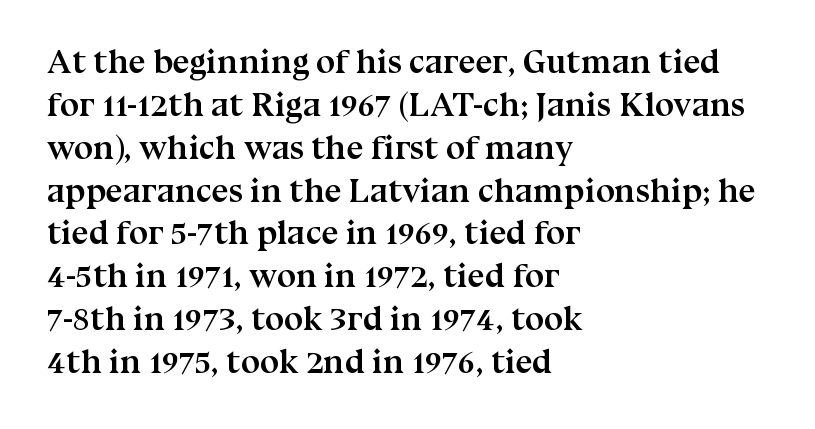
Proportional: the letters do not fall into vertical columns. You'd pick this weight for a headline — it's a proper bold. Horizontally, the lines are justified to the leading edge only. The rendering shows small feet on the letterforms — a serif design. Evenly set lines give the paragraph a standard silhouette. Does the lettering tilt? It doesn't — this is upright.
